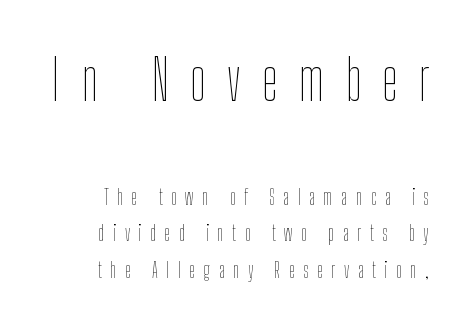
The image shows 56 px thin, condensed type, upright; set normal line spacing (1.66x), unusually wide letter spacing (+0.38 em), not underlined; the first (top) block is 2.55x larger; low stroke contrast and a medium x-height.
